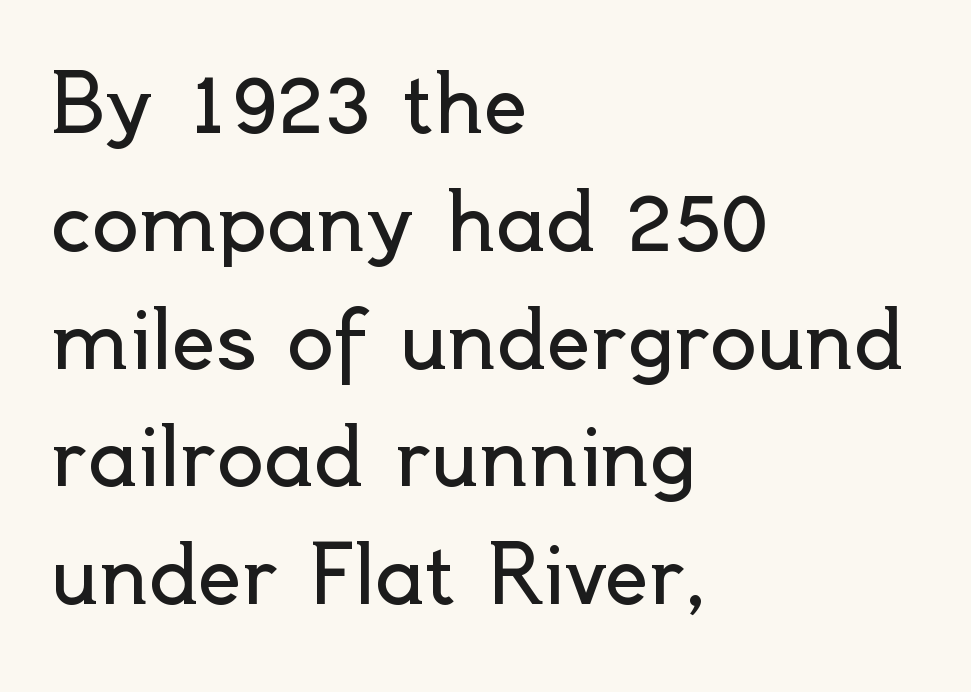
Q: Is the text bold? A: No.
Q: Is the text italic (slanted)? A: No, it is upright.
Q: Is the typeface a serif or a sans-serif typeface? A: Sans-serif.
Q: Is the text underlined? A: No.
Q: How is the paragraph aligned? A: Left-aligned.
Q: Is the spacing between letters normal or unusually wide? A: Normal.
Q: Is the spacing between lines tight, normal or loose? A: Normal.
Q: Width (condensed, normal, or wide)? A: Normal.
Q: x-height? A: Small.
Q: Monospaced? A: No.
